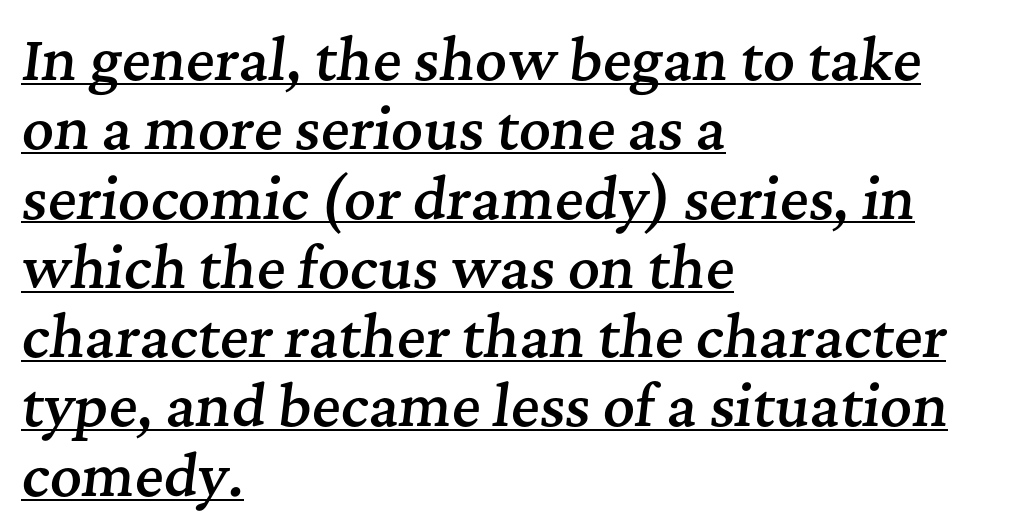
{"serif": "yes", "italic": "yes", "lean": "right", "slant_degrees": 7, "bold": "semi", "weight": "semibold", "width": "normal", "stroke_contrast": "medium", "x_height": "medium", "monospaced": "no", "underline": "yes", "align": "left", "line_spacing": "normal", "line_spacing_ratio": 1.26, "letter_spacing": "normal", "letter_spacing_em": 0.0, "glyph_px": 55}
